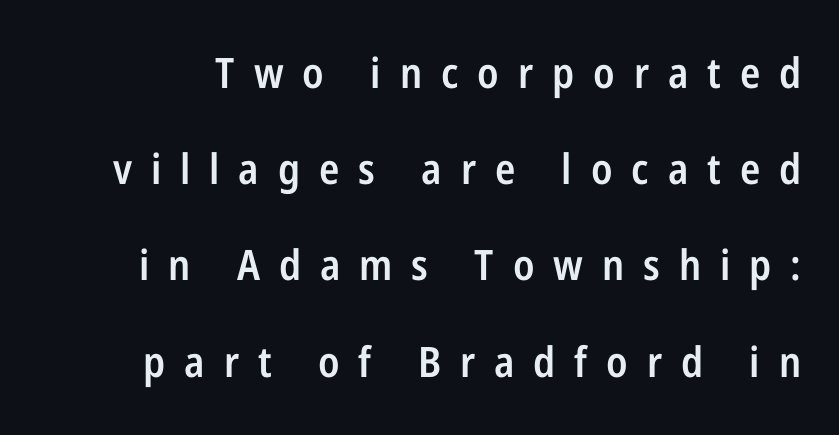
The image shows 42 px semibold, condensed sans-serif type, upright; set loose line spacing (2.29x), unusually wide letter spacing (+0.45 em), not underlined; low stroke contrast and a medium x-height.
